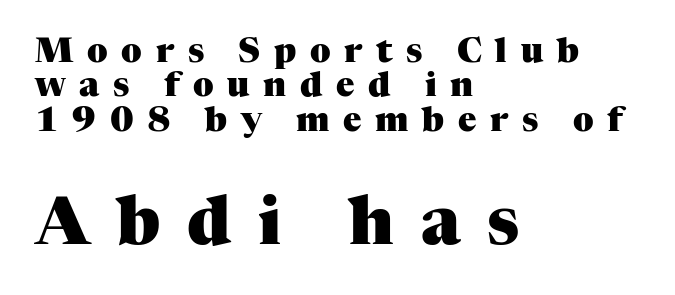
A student would notice the bottom passage is typeset larger than what precedes it. Caption: multi-line text, flush left, ragged right. Plenty of ink on the page — the face is bold. Cramped leading.
